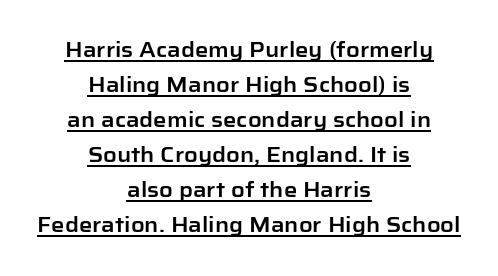
Q: Is the text italic (slanted)? A: No, it is upright.
Q: Is the text underlined? A: Yes.
Q: How is the paragraph aligned? A: Centered.
Q: Is the spacing between letters normal or unusually wide? A: Normal.
Q: Is the spacing between lines tight, normal or loose? A: Normal.
